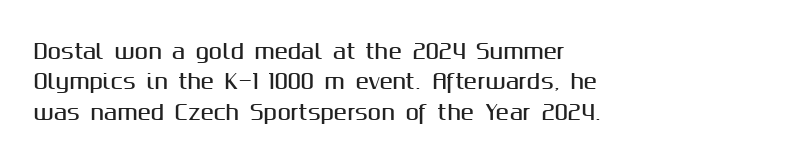
Characters follow at the spacing the type designer built in. The line-height multiplier appears to be the usual default. Just letters on the line, the space beneath them empty. It's the straight-up-and-down kind of type. Each line starts at the same left margin while the right side varies.
